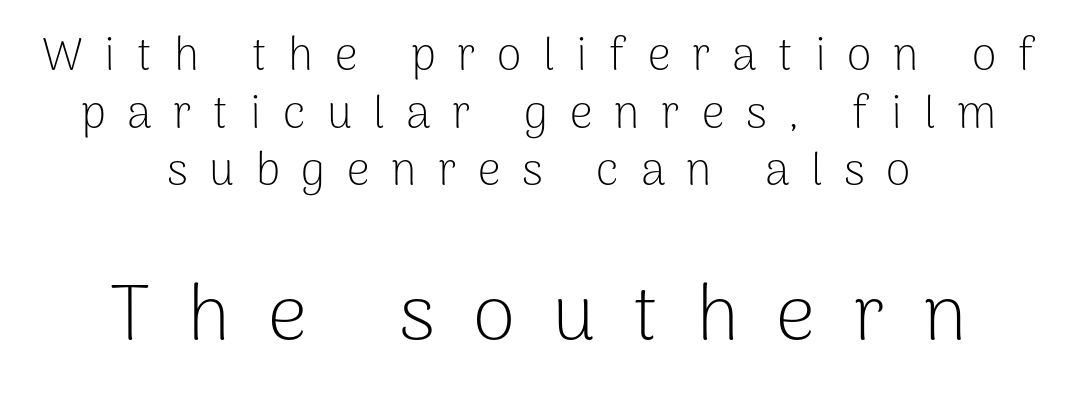
{"serif": "no", "italic": "no", "bold": "no", "weight": "light", "width": "normal", "stroke_contrast": "low", "x_height": "medium", "monospaced": "no", "underline": "no", "align": "center", "line_spacing": "normal", "line_spacing_ratio": 1.28, "letter_spacing": "wide", "letter_spacing_em": 0.48, "larger_block": "second", "size_ratio": 1.73, "glyph_px": 78}
